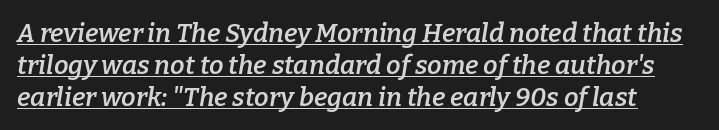
{"italic": "yes", "lean": "right", "slant_degrees": 9, "bold": "semi", "underline": "yes", "line_spacing_ratio": 1.23, "letter_spacing": "normal", "letter_spacing_em": 0.0, "glyph_px": 26}
